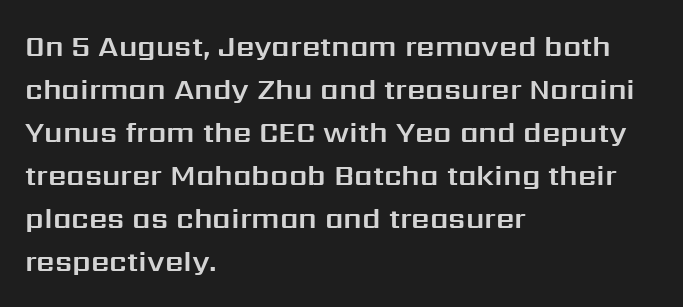
{"serif": "no", "italic": "no", "width": "normal", "stroke_contrast": "medium", "x_height": "medium", "monospaced": "no", "underline": "no", "align": "left", "line_spacing": "normal", "line_spacing_ratio": 1.48, "letter_spacing": "normal", "letter_spacing_em": 0.0, "glyph_px": 29}
